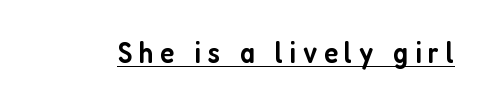
{"serif": "no", "italic": "no", "bold": "semi", "weight": "semibold", "width": "condensed", "stroke_contrast": "low", "x_height": "medium", "monospaced": "no", "underline": "yes", "letter_spacing": "wide", "letter_spacing_em": 0.22, "glyph_px": 30}
